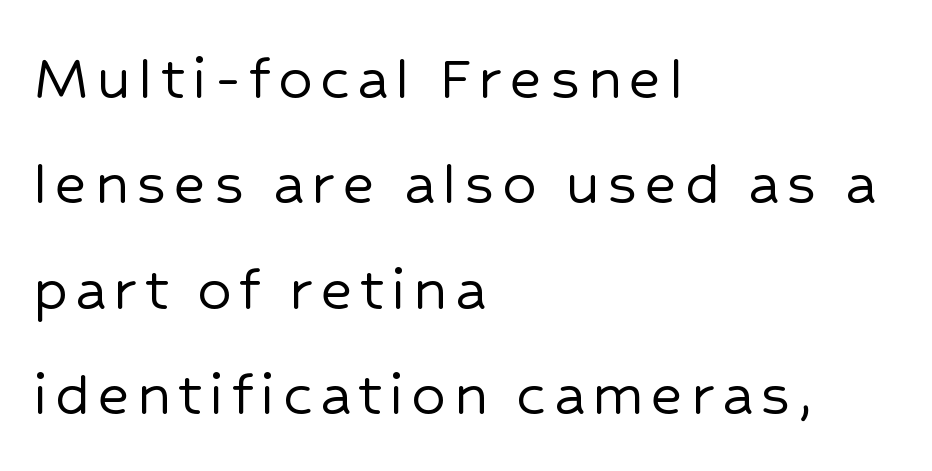
Nope, no serifs anywhere on these letters. Spacing verdict: proportional, widths tailored to each character. The setting favours the left margin, as ordinary paragraphs usually do. Reading down the column, the eye jumps a familiar distance to each next line.
